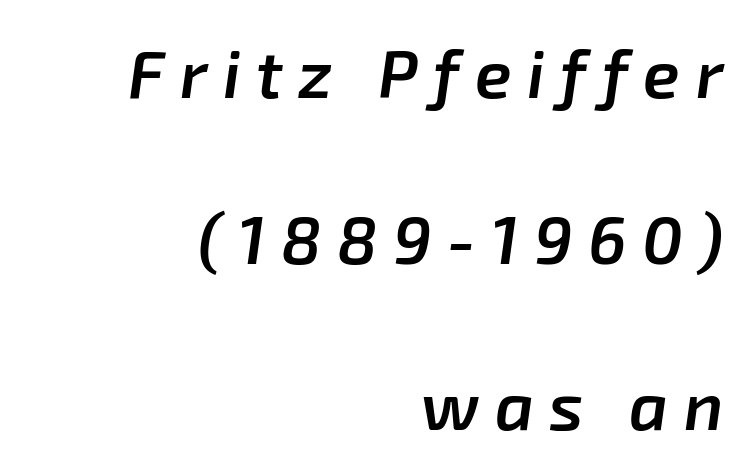
{"italic": "yes", "lean": "right", "slant_degrees": 8, "bold": "semi", "weight": "semibold", "width": "normal", "stroke_contrast": "low", "x_height": "medium", "monospaced": "no", "underline": "no", "align": "right", "line_spacing": "loose", "line_spacing_ratio": 2.48, "letter_spacing": "wide", "letter_spacing_em": 0.23, "glyph_px": 67}
